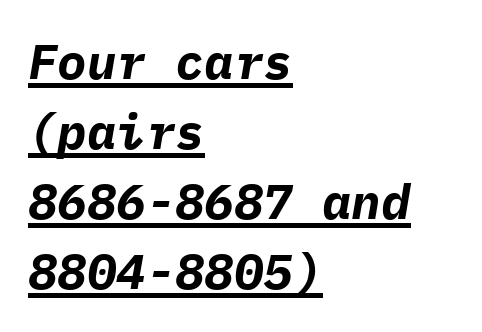
Which margin do the lines hug? The left one — the right edge is uneven. Rendered with sloped, italic letterforms. Is there much room between lines? A standard amount, neither cramped nor airy. The rendering uses typewriter-style spacing with identical character cells.
